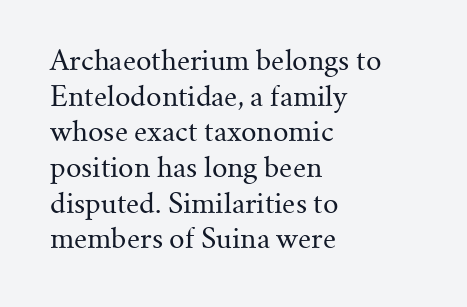
The image shows 27 px text type, upright; set left-aligned, normal line spacing (1.32x), normal letter spacing, not underlined.
